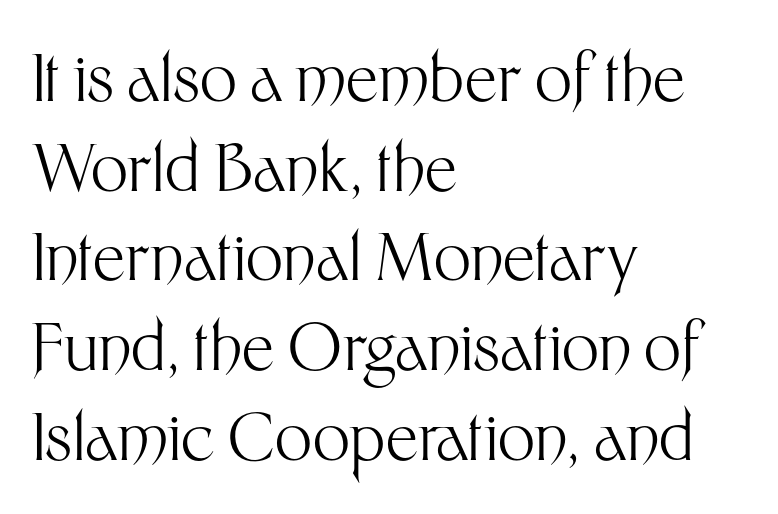
The image shows 65 px light sans-serif type, upright; set left-aligned, normal line spacing (1.38x), normal letter spacing, not underlined; medium stroke contrast and a medium x-height.
